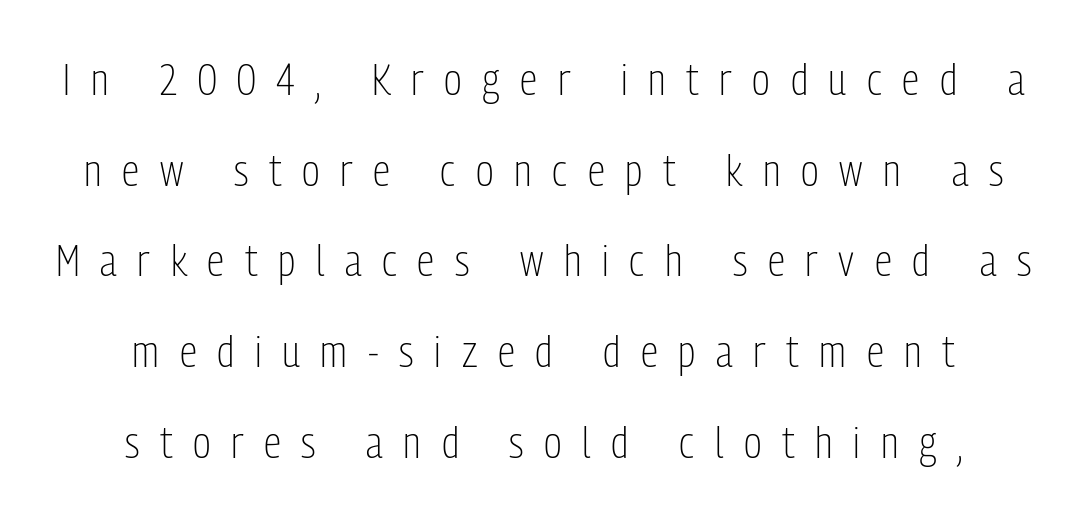
{"serif": "no", "italic": "no", "bold": "no", "weight": "light", "width": "condensed", "stroke_contrast": "low", "x_height": "medium", "monospaced": "no", "underline": "no", "line_spacing": "loose", "line_spacing_ratio": 2.06, "letter_spacing": "wide", "letter_spacing_em": 0.47, "glyph_px": 44}
